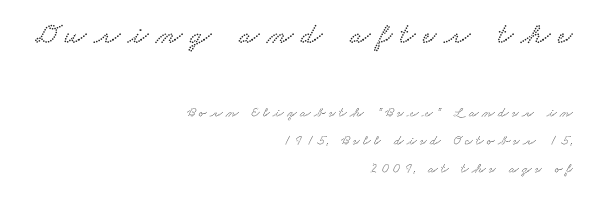
{"serif": "yes", "width": "wide", "stroke_contrast": "low", "x_height": "small", "monospaced": "no", "underline": "no", "align": "right", "line_spacing": "loose", "line_spacing_ratio": 2.0, "letter_spacing": "wide", "letter_spacing_em": 0.26, "larger_block": "first", "size_ratio": 2.14, "glyph_px": 30}
